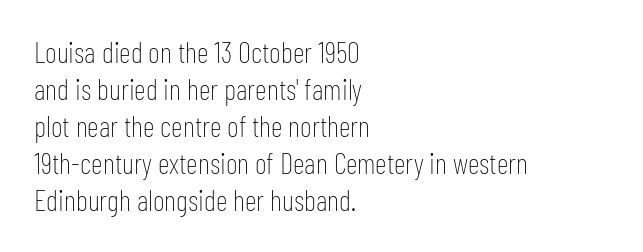
{"serif": "no", "italic": "no", "bold": "no", "weight": "thin", "width": "condensed", "stroke_contrast": "low", "x_height": "medium", "monospaced": "no", "underline": "no", "align": "left", "line_spacing": "normal", "line_spacing_ratio": 1.28, "letter_spacing": "normal", "letter_spacing_em": 0.0, "glyph_px": 29}
